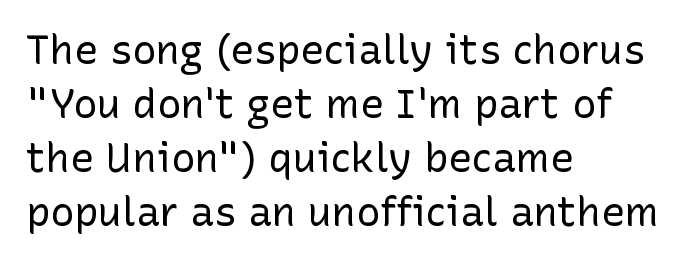
The image shows 40 px regular-weight sans-serif type, upright; set left-aligned, normal line spacing (1.35x), normal letter spacing, not underlined; low stroke contrast and a medium x-height.
